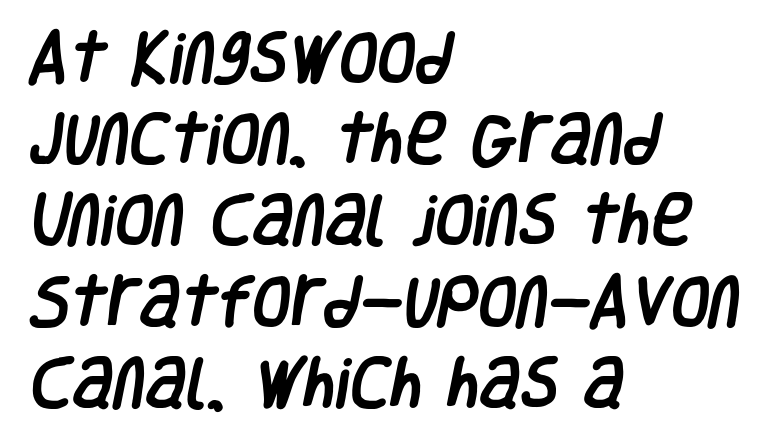
Q: Is the typeface a serif or a sans-serif typeface? A: Sans-serif.
Q: Is the text underlined? A: No.
Q: How is the paragraph aligned? A: Left-aligned.
Q: Is the spacing between letters normal or unusually wide? A: Normal.
Q: Is the spacing between lines tight, normal or loose? A: Normal.
Q: Width (condensed, normal, or wide)? A: Condensed.
Q: Stroke contrast? A: Low.
Q: x-height? A: Large.
Q: Monospaced? A: No.
